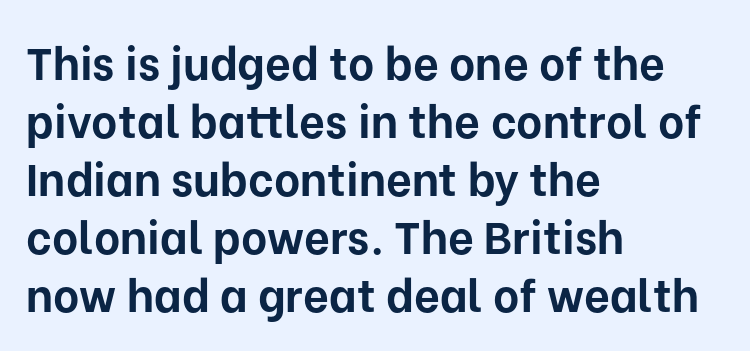
The image shows 45 px bold sans-serif type, upright; set left-aligned, normal line spacing (1.29x), normal letter spacing, not underlined; low stroke contrast and a medium x-height.
